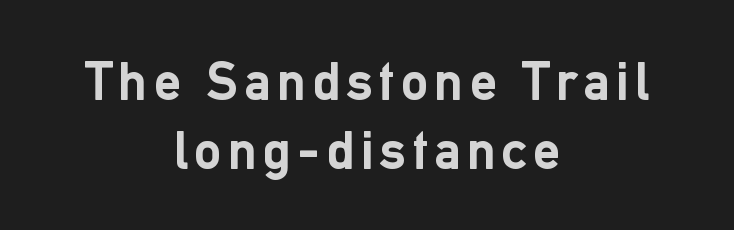
Q: Is the text bold? A: Yes.
Q: Is the text italic (slanted)? A: No, it is upright.
Q: Is the typeface a serif or a sans-serif typeface? A: Sans-serif.
Q: Is the text underlined? A: No.
Q: How is the paragraph aligned? A: Centered.
Q: Is the spacing between lines tight, normal or loose? A: Normal.
Q: Width (condensed, normal, or wide)? A: Normal.
Q: Stroke contrast? A: Low.
Q: x-height? A: Medium.
Q: Monospaced? A: No.
